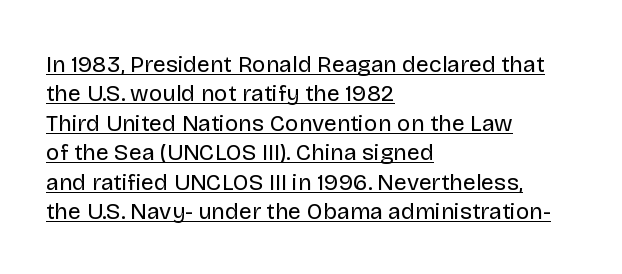
{"italic": "no", "bold": "no", "underline": "yes", "align": "left", "line_spacing": "normal", "line_spacing_ratio": 1.28, "letter_spacing": "normal", "letter_spacing_em": 0.0, "glyph_px": 23}
